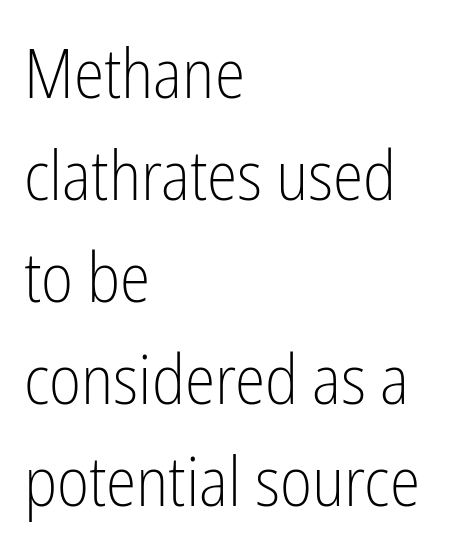
{"serif": "no", "italic": "no", "bold": "no", "weight": "light", "width": "condensed", "stroke_contrast": "low", "x_height": "medium", "monospaced": "no", "underline": "no", "align": "left", "line_spacing": "normal", "line_spacing_ratio": 1.48, "letter_spacing": "normal", "letter_spacing_em": 0.0, "glyph_px": 69}
